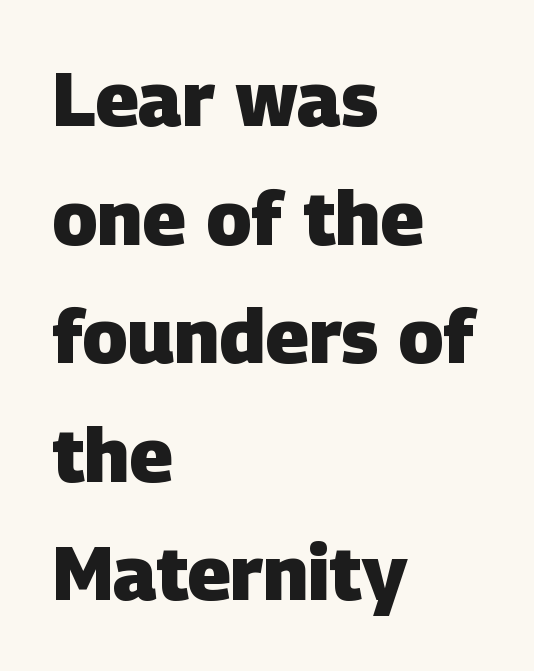
{"serif": "no", "bold": "yes", "weight": "heavy", "width": "normal", "stroke_contrast": "low", "x_height": "large", "monospaced": "no", "underline": "no", "align": "left", "line_spacing": "normal", "line_spacing_ratio": 1.56, "letter_spacing": "normal", "letter_spacing_em": 0.0, "glyph_px": 76}
